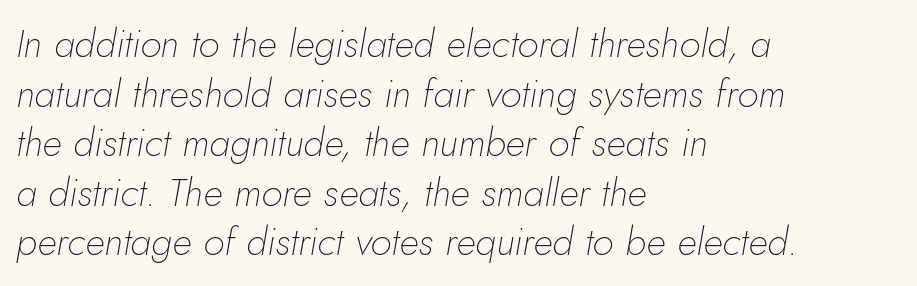
Spacing verdict: proportional, widths tailored to each character. If you drew a line through each stem, it would be angled. Check under the words: just untouched page. A student would call this left alignment; a typographer would say flush left, rag right. Students, observe: this is what conventionally led text looks like. Stems and bowls with no extra thickness — not bold.
